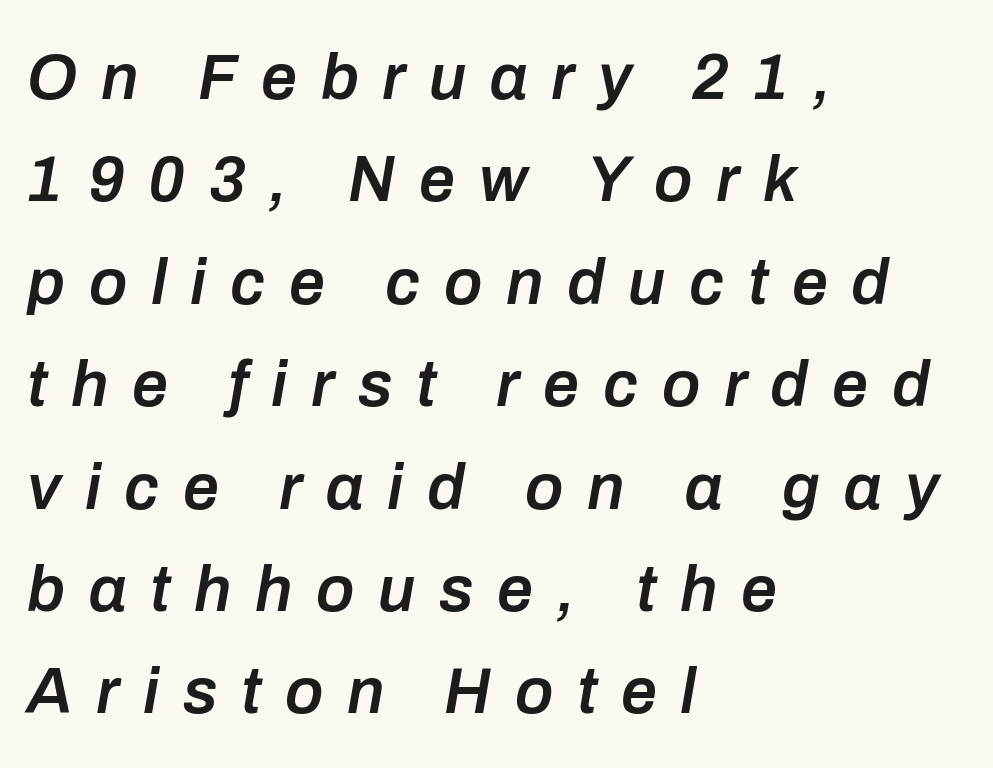
{"italic": "yes", "lean": "right", "slant_degrees": 10, "bold": "semi", "weight": "semibold", "width": "normal", "stroke_contrast": "low", "x_height": "medium", "monospaced": "no", "underline": "no", "align": "left", "line_spacing": "normal", "line_spacing_ratio": 1.6, "letter_spacing": "wide", "letter_spacing_em": 0.37, "glyph_px": 64}
